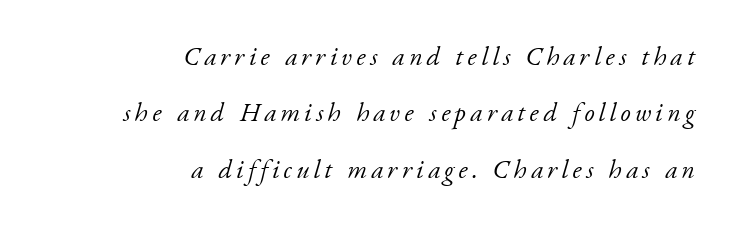
The image shows 26 px text type, italic (leaning right); set right-aligned, loose line spacing (2.17x), not underlined.
